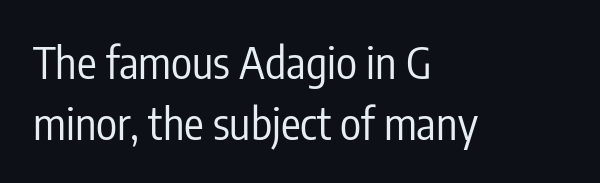
Q: Is the text bold? A: No.
Q: Is the text italic (slanted)? A: No, it is upright.
Q: Is the typeface a serif or a sans-serif typeface? A: Sans-serif.
Q: Is the text underlined? A: No.
Q: How is the paragraph aligned? A: Left-aligned.
Q: Is the spacing between letters normal or unusually wide? A: Normal.
Q: Is the spacing between lines tight, normal or loose? A: Normal.
Q: Width (condensed, normal, or wide)? A: Condensed.
Q: Stroke contrast? A: Low.
Q: x-height? A: Medium.
Q: Monospaced? A: No.
